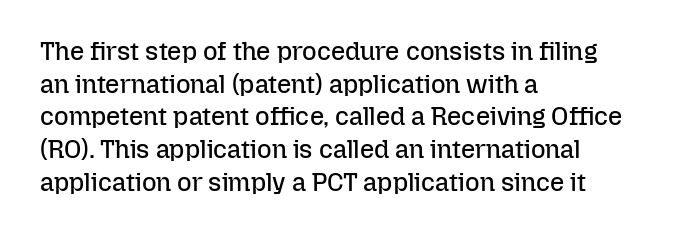
The image shows 25 px text type, upright; set left-aligned, normal line spacing (1.31x), normal letter spacing, not underlined.
